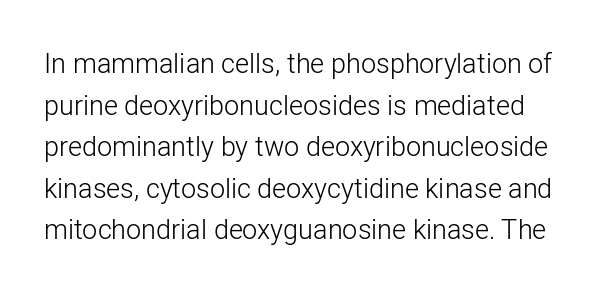
The image shows 27 px text type, upright; set normal line spacing (1.54x), normal letter spacing, not underlined.
